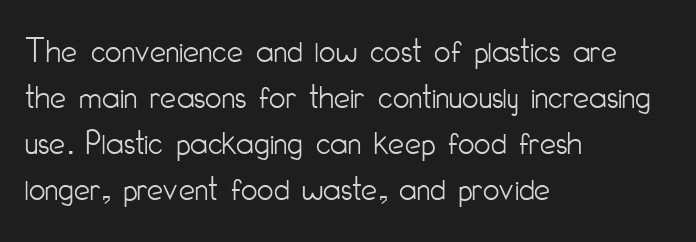
Tracking here is standard; glyphs follow each other at the usual distance. Looks like regular typesetting: each glyph gets only the width it needs. Counters stay open thanks to moderate or lighter strokes. Regarding leading, the lines here are spaced in the standard way. Rule under the text: the space is simply empty.
